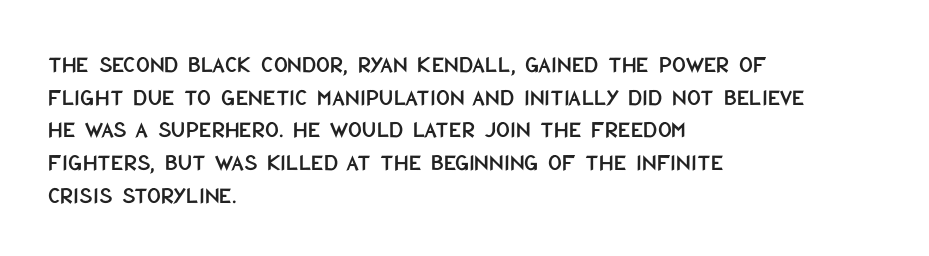
The image shows 24 px text type, upright; set left-aligned, normal line spacing (1.36x), normal letter spacing, not underlined.
